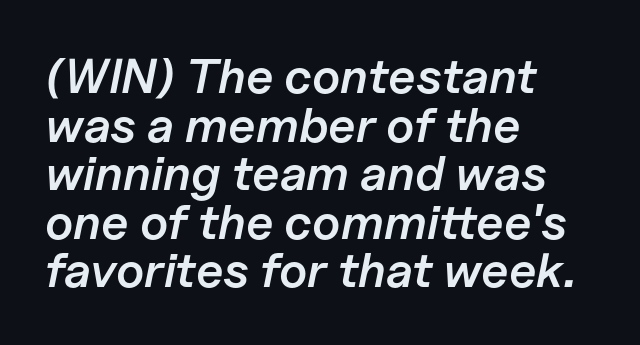
The image shows 49 px semibold type, italic (leaning right); set left-aligned, tight line spacing (0.99x), normal letter spacing, not underlined; low stroke contrast and a medium x-height.
